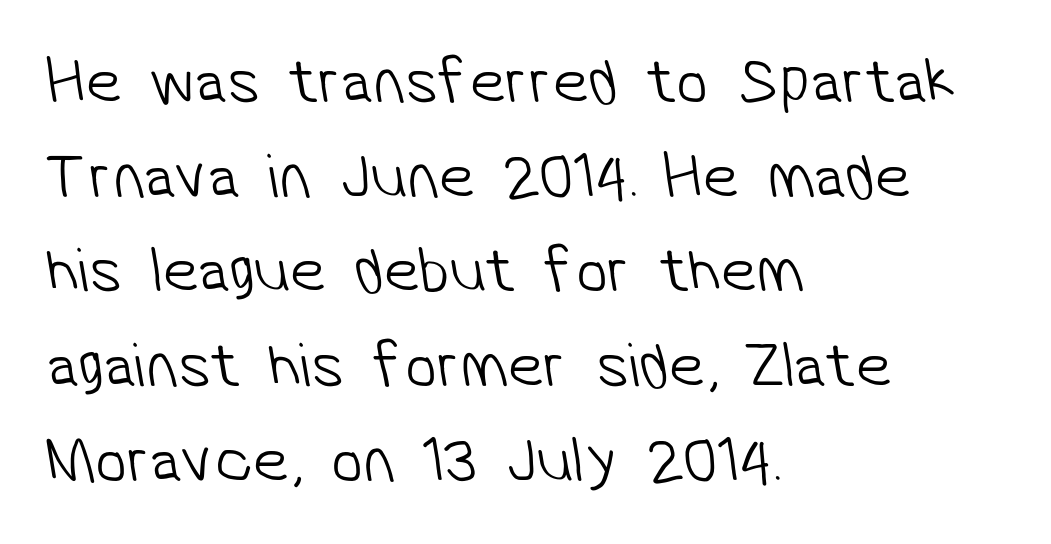
Q: Is the text bold? A: No.
Q: Is the typeface a serif or a sans-serif typeface? A: Sans-serif.
Q: Is the text underlined? A: No.
Q: How is the paragraph aligned? A: Left-aligned.
Q: Is the spacing between letters normal or unusually wide? A: Normal.
Q: Is the spacing between lines tight, normal or loose? A: Normal.
Q: Width (condensed, normal, or wide)? A: Normal.
Q: Stroke contrast? A: Low.
Q: x-height? A: Medium.
Q: Monospaced? A: No.
